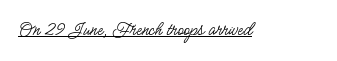
{"bold": "no", "underline": "yes", "letter_spacing": "normal", "letter_spacing_em": 0.0, "glyph_px": 20}
